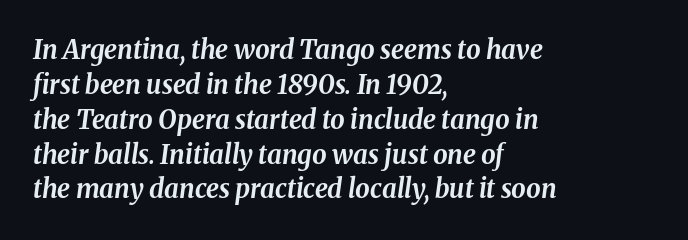
Weight check: bold — yes, fully. Plain, unruled lines of type. A typesetter would call this zero additional tracking. A typesetter would call this leading conventional body-copy spacing.
